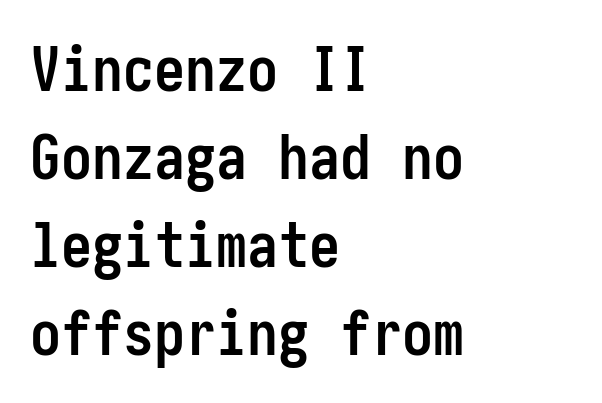
{"serif": "no", "italic": "no", "bold": "yes", "weight": "semibold", "width": "condensed", "stroke_contrast": "low", "x_height": "medium", "underline": "no", "align": "left", "line_spacing": "normal", "line_spacing_ratio": 1.42, "letter_spacing": "normal", "letter_spacing_em": 0.0, "glyph_px": 62}
